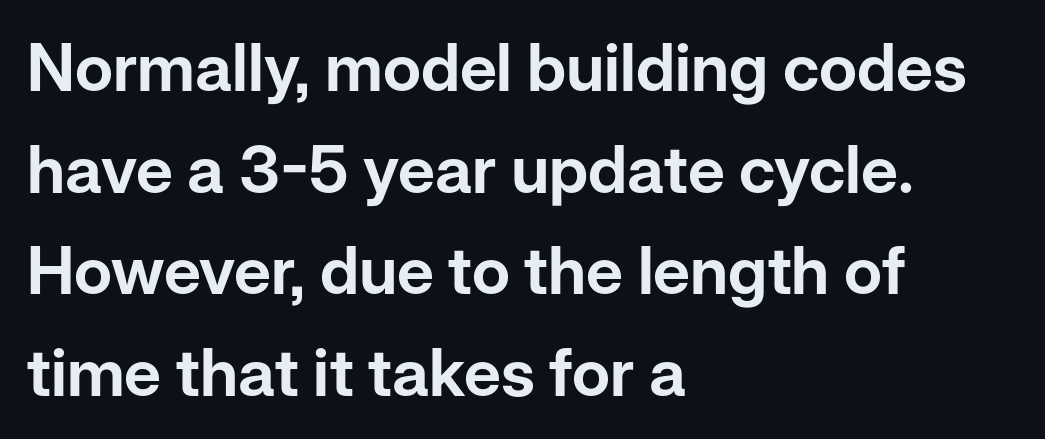
Q: Is the text italic (slanted)? A: No, it is upright.
Q: Is the typeface a serif or a sans-serif typeface? A: Sans-serif.
Q: Is the text underlined? A: No.
Q: How is the paragraph aligned? A: Left-aligned.
Q: Is the spacing between letters normal or unusually wide? A: Normal.
Q: Is the spacing between lines tight, normal or loose? A: Normal.
Q: Width (condensed, normal, or wide)? A: Normal.
Q: Stroke contrast? A: Low.
Q: x-height? A: Medium.
Q: Monospaced? A: No.
